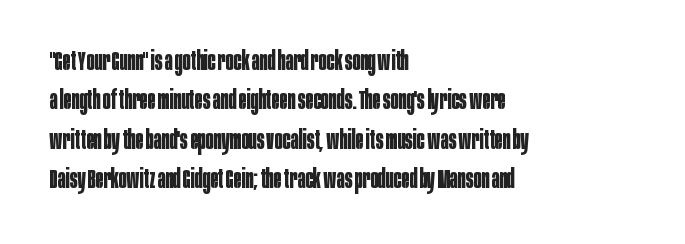
Typeset ragged right — the left edge is the straight one. The passage shown is not underscored anywhere. The lettering stays uniformly vertical, giving the passage a roman look. Short note: letters normally spaced.
